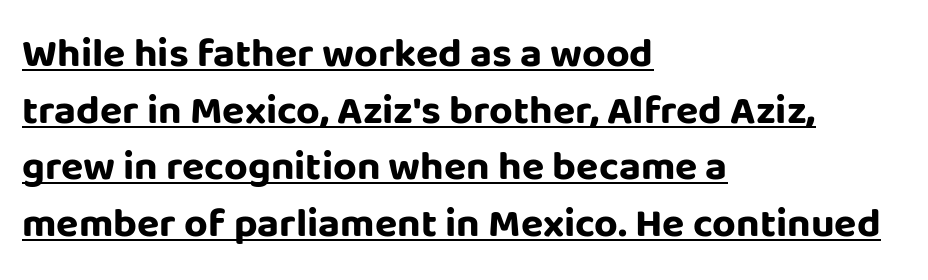
{"serif": "no", "italic": "no", "bold": "yes", "weight": "bold", "width": "normal", "stroke_contrast": "low", "x_height": "large", "monospaced": "no", "underline": "yes", "align": "left", "line_spacing": "normal", "line_spacing_ratio": 1.38, "letter_spacing": "normal", "letter_spacing_em": 0.0, "glyph_px": 41}
